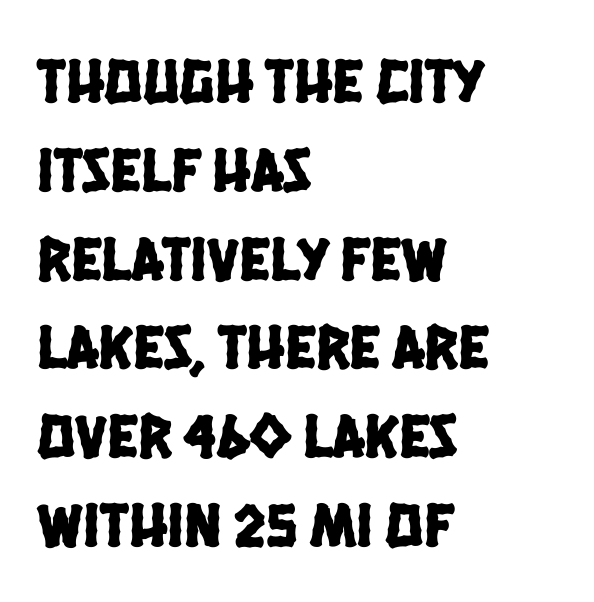
Decoration check: the copy has no underline. A typesetter would call this proportional, since set widths differ per character. These lines stack with their left ends in a neat column. No extra tracking has been applied to these lines. This sample uses a sans-serif face.
